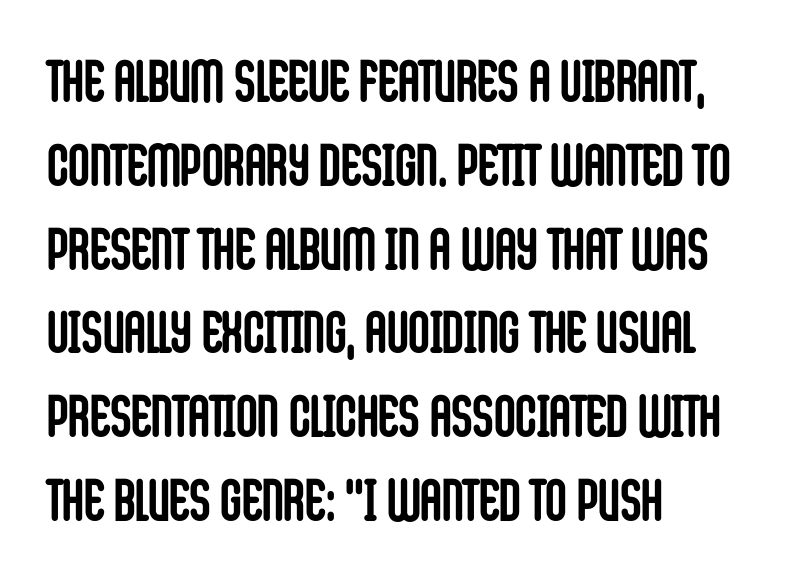
Q: Is the text bold? A: Yes.
Q: Is the text italic (slanted)? A: No, it is upright.
Q: Is the typeface a serif or a sans-serif typeface? A: Sans-serif.
Q: Is the text underlined? A: No.
Q: How is the paragraph aligned? A: Left-aligned.
Q: Is the spacing between letters normal or unusually wide? A: Normal.
Q: Is the spacing between lines tight, normal or loose? A: Normal.
Q: Width (condensed, normal, or wide)? A: Condensed.
Q: Stroke contrast? A: Low.
Q: x-height? A: Large.
Q: Monospaced? A: No.
